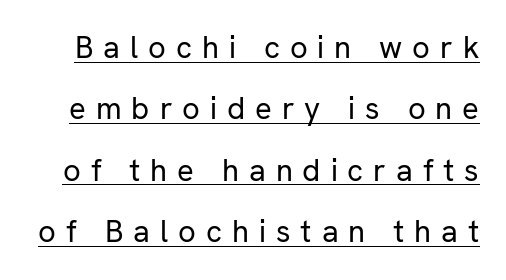
{"serif": "no", "italic": "no", "bold": "no", "weight": "regular", "width": "normal", "stroke_contrast": "low", "x_height": "medium", "monospaced": "no", "underline": "yes", "line_spacing": "loose", "line_spacing_ratio": 1.98, "letter_spacing": "wide", "letter_spacing_em": 0.32, "glyph_px": 31}
